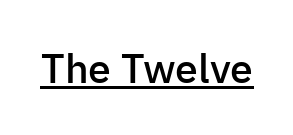
Q: Is the text bold? A: Semi-bold.
Q: Is the text italic (slanted)? A: No, it is upright.
Q: Is the typeface a serif or a sans-serif typeface? A: Sans-serif.
Q: Is the text underlined? A: Yes.
Q: Is the spacing between letters normal or unusually wide? A: Normal.
Q: Width (condensed, normal, or wide)? A: Normal.
Q: Stroke contrast? A: Low.
Q: x-height? A: Medium.
Q: Monospaced? A: No.
